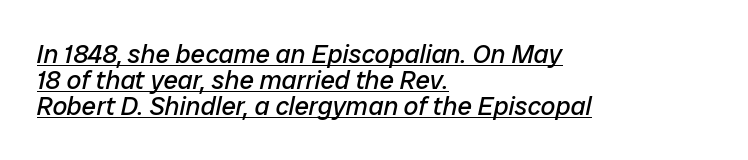
Bold? No — there's no thickening of the strokes. Caption: multi-line text, flush left, ragged right. This block would grow much taller if given ordinary leading; it's compressed now. Style check: oblique. Beneath each row of characters lies a ruled line. Between one letter and the next there's only the usual sliver of space.
